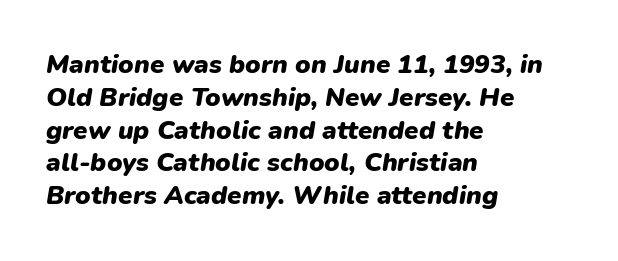
Students, observe: this is what conventionally led text looks like. Tall strokes in this sample are angled rather than plumb. A dark, heavy texture on the line: the type is bold. Only glyphs here, with clear space below each row.
